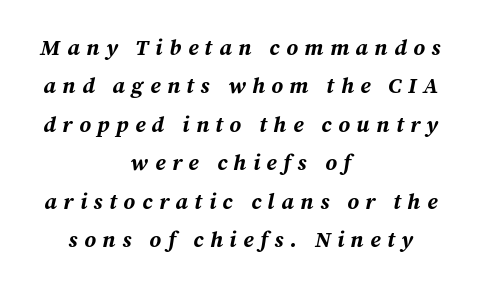
Q: Is the text bold? A: Yes.
Q: Is the text italic (slanted)? A: Yes, it leans right by about 12 degrees.
Q: Is the text underlined? A: No.
Q: How is the paragraph aligned? A: Centered.
Q: Is the spacing between letters normal or unusually wide? A: Unusually wide.
